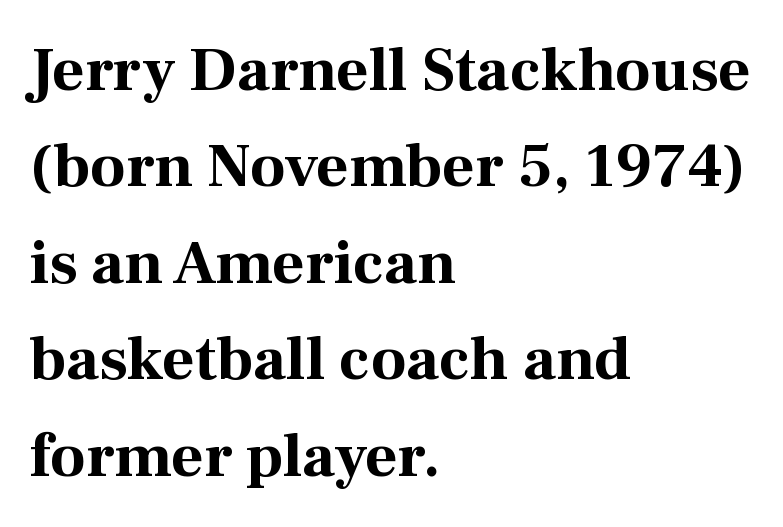
The ragged edge is on the right, which tells us the setting is flush left. Classification — serif. Emphasis by weight is at full strength: bold. Vertical strokes here are truly vertical.
